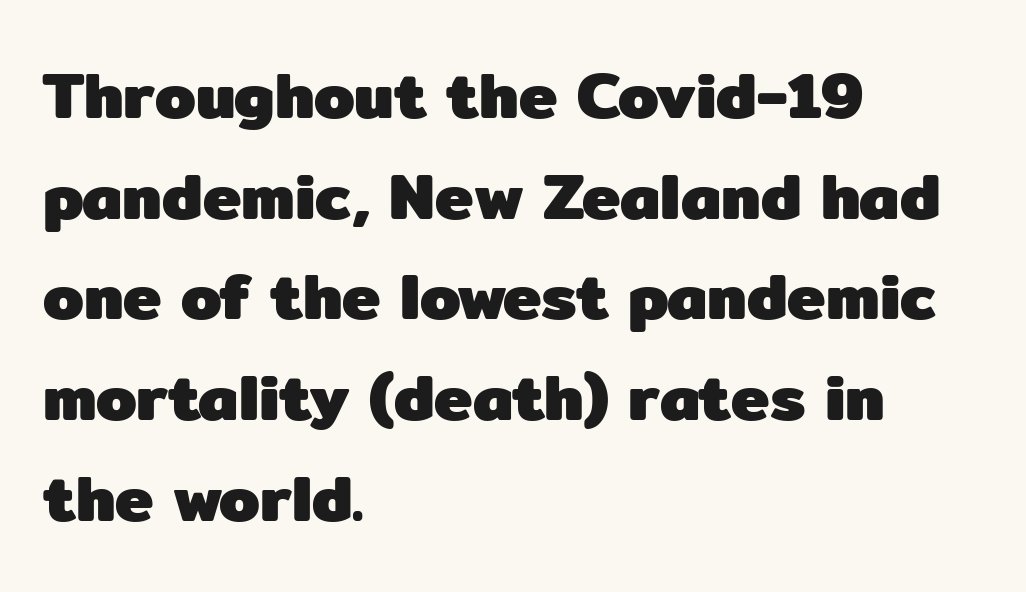
Q: Is the text bold? A: Yes.
Q: Is the text italic (slanted)? A: No, it is upright.
Q: Is the typeface a serif or a sans-serif typeface? A: Sans-serif.
Q: Is the text underlined? A: No.
Q: How is the paragraph aligned? A: Left-aligned.
Q: Is the spacing between letters normal or unusually wide? A: Normal.
Q: Is the spacing between lines tight, normal or loose? A: Normal.
Q: Width (condensed, normal, or wide)? A: Normal.
Q: Stroke contrast? A: Low.
Q: x-height? A: Medium.
Q: Monospaced? A: No.
